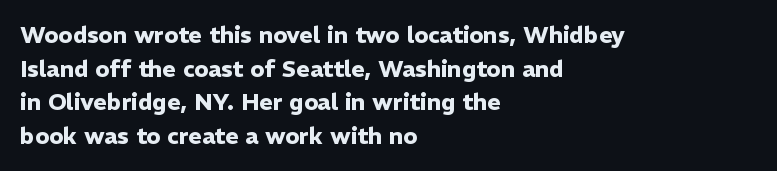
The image shows 23 px bold type, upright; set left-aligned, normal line spacing (1.46x), normal letter spacing, not underlined.
